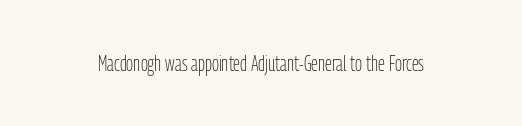
Q: Is the text bold? A: No.
Q: Is the text italic (slanted)? A: No, it is upright.
Q: Is the text underlined? A: No.
Q: Is the spacing between letters normal or unusually wide? A: Normal.
